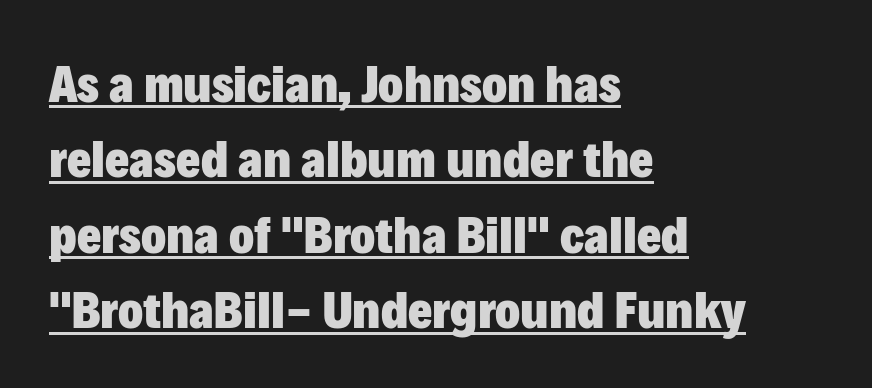
There is no visible air inserted between adjacent glyphs. Students, this is bold: see how much ink each stroke carries. In CSS terms this would be text-align: left. Proportional: the letters do not fall into vertical columns. Check the space under the baseline: a stroke is drawn there. Notice how the stems are strictly vertical — no italics here.
